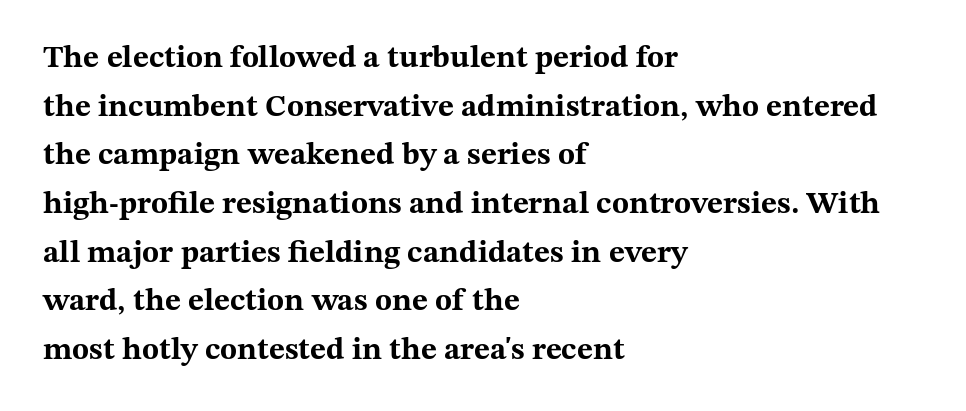
Q: Is the text bold? A: Yes.
Q: Is the text italic (slanted)? A: No, it is upright.
Q: Is the typeface a serif or a sans-serif typeface? A: Serif.
Q: Is the text underlined? A: No.
Q: How is the paragraph aligned? A: Left-aligned.
Q: Is the spacing between letters normal or unusually wide? A: Normal.
Q: Is the spacing between lines tight, normal or loose? A: Normal.
Q: Width (condensed, normal, or wide)? A: Wide.
Q: Stroke contrast? A: Medium.
Q: x-height? A: Medium.
Q: Monospaced? A: No.
